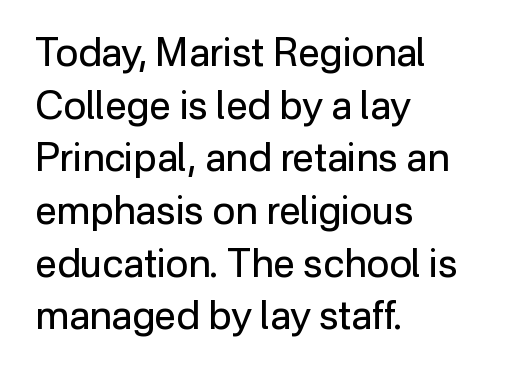
Is this a fixed-width face? No — the glyphs have proportional, varying widths. Regarding serifs, this sample does without them. Quick note: underline off. Ordinary non-slanted type is in use.
